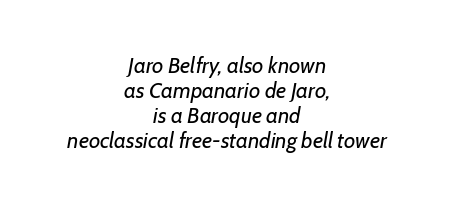
The image shows 22 px text type, italic (leaning right); set centered, tight line spacing (1.14x), normal letter spacing, not underlined.
